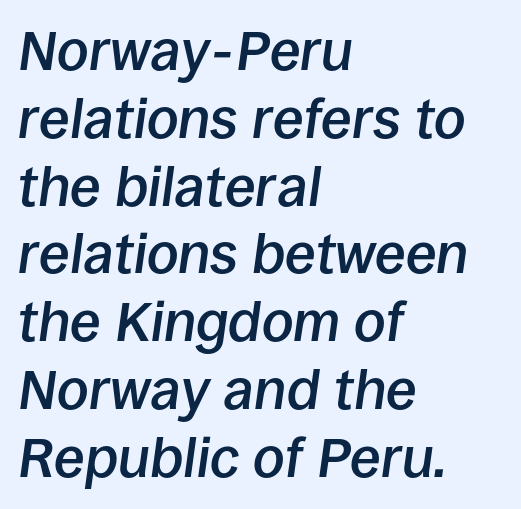
The image shows 56 px semibold type, italic (leaning right); set left-aligned, line spacing 1.21x, normal letter spacing, not underlined; low stroke contrast and a large x-height.
